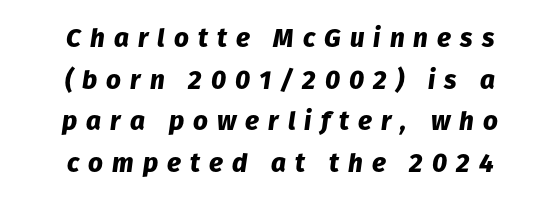
The image shows 26 px bold type, italic (leaning right); set centered, normal line spacing (1.6x), unusually wide letter spacing (+0.35 em), not underlined.
